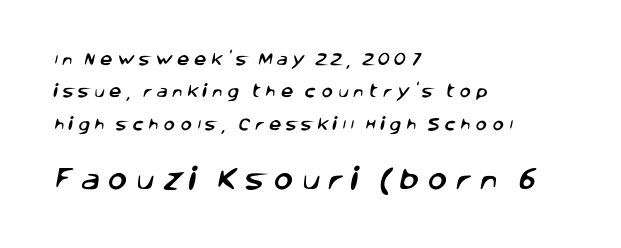
{"underline": "no", "align": "left", "line_spacing": "loose", "line_spacing_ratio": 2.31, "letter_spacing": "wide", "letter_spacing_em": 0.31, "larger_block": "second", "size_ratio": 1.71, "glyph_px": 24}
